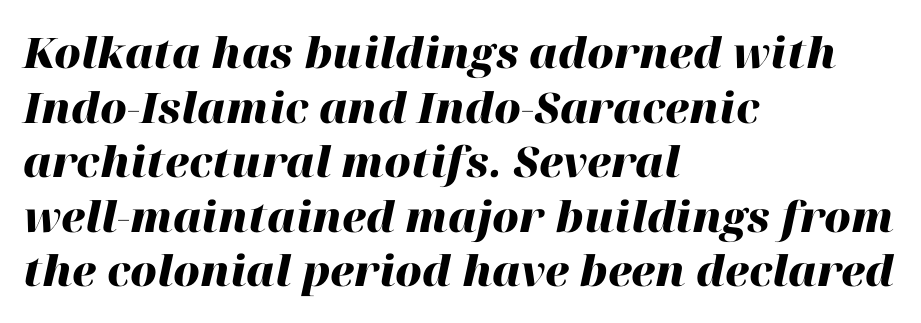
Descenders hang freely into open space. You'd pick this weight for a headline — it's a proper bold. If you drew a ruler down the left edge, every line would touch it. Honestly, the letter spacing is just normal — you wouldn't notice it.
